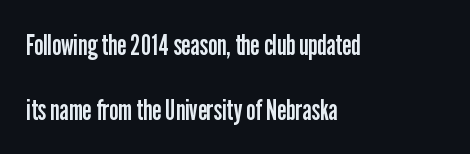
{"serif": "no", "italic": "no", "bold": "no", "weight": "regular", "width": "condensed", "stroke_contrast": "low", "x_height": "medium", "monospaced": "no", "underline": "no", "align": "left", "line_spacing": "loose", "line_spacing_ratio": 2.25, "letter_spacing": "normal", "letter_spacing_em": 0.0, "glyph_px": 29}
